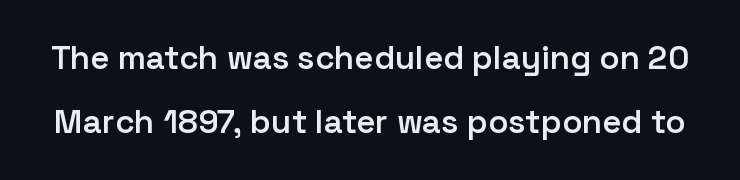
Emphasis by weight is partial: semibold. The tracking reads as untouched default to a designer's eye. The rendering uses a large line-height, opening up the rows. A typesetter would label this face a sans. These lines were composed using upright roman letters. Beneath every word, the page is bare.
